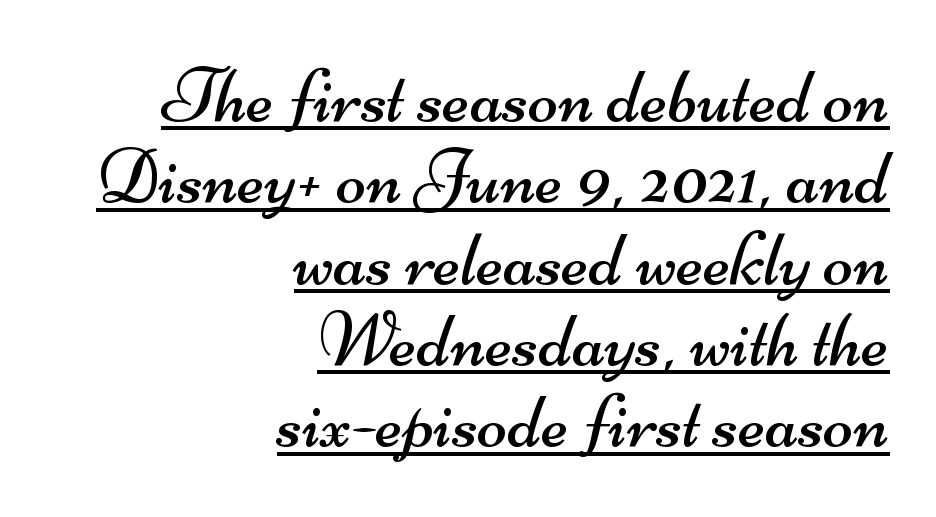
The image shows 79 px regular-weight, wide sans-serif type; set right-aligned, tight line spacing (1.03x), normal letter spacing, underlined; medium stroke contrast and a small x-height.
